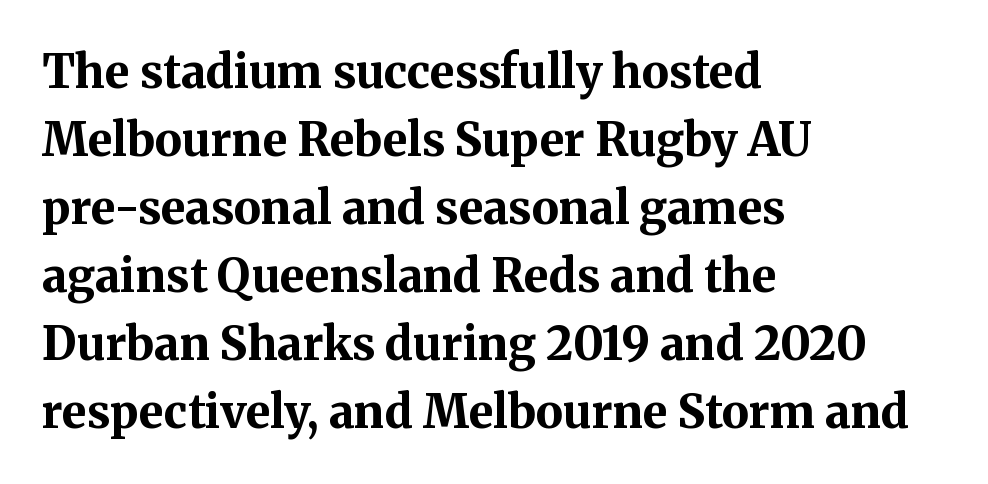
Q: Is the text bold? A: Yes.
Q: Is the text italic (slanted)? A: No, it is upright.
Q: Is the typeface a serif or a sans-serif typeface? A: Serif.
Q: Is the text underlined? A: No.
Q: How is the paragraph aligned? A: Left-aligned.
Q: Is the spacing between letters normal or unusually wide? A: Normal.
Q: Is the spacing between lines tight, normal or loose? A: Normal.
Q: Width (condensed, normal, or wide)? A: Normal.
Q: Stroke contrast? A: Medium.
Q: x-height? A: Medium.
Q: Monospaced? A: No.
